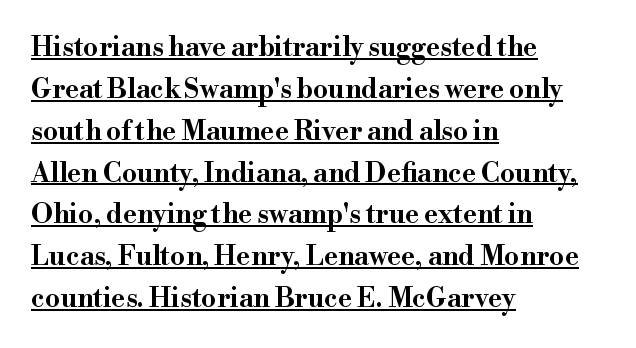
How would I describe the line gaps? Plain and ordinary. Caption: standard tracking, unaltered. The lettering stays uniformly vertical, giving the passage a roman look. The rendering anchors every line to the left-hand side. Somebody hit Ctrl+U on this one — the words are underlined.
